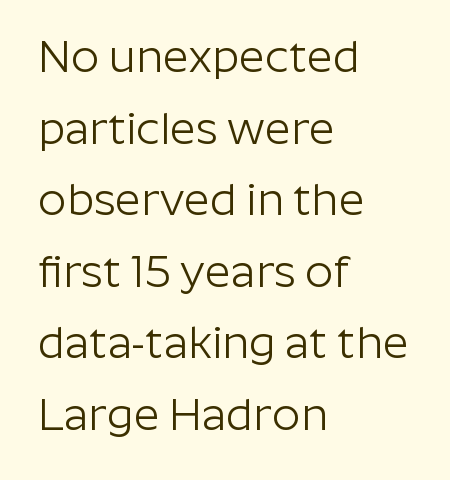
On a weight scale, this lands at 450 or below. Plain, unruled lines of type. Where is the straight margin? On the left. Leading matches the norm, producing a regular column.
